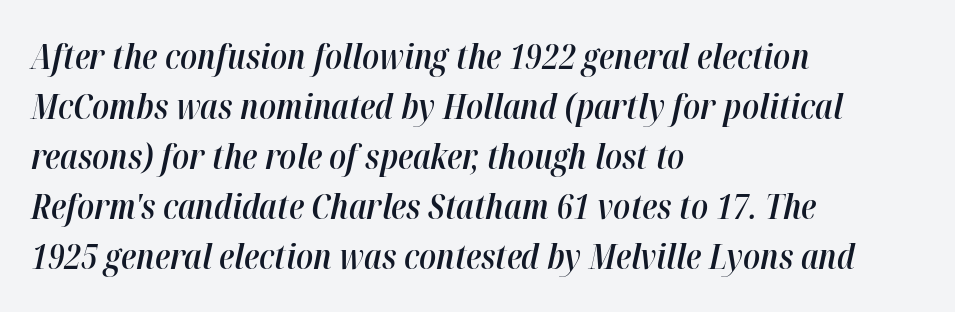
The paragraph shown leans on its left margin. Semibold letterforms, between regular and bold. Proportional: the letters do not fall into vertical columns. How are the letters spaced? Ordinarily, with no added tracking.
